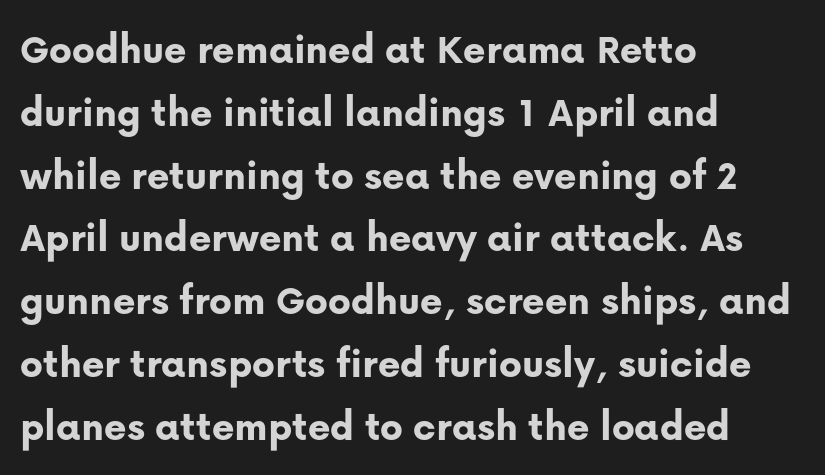
{"serif": "no", "italic": "no", "bold": "yes", "weight": "bold", "width": "normal", "stroke_contrast": "low", "x_height": "medium", "monospaced": "no", "underline": "no", "align": "left", "line_spacing": "normal", "line_spacing_ratio": 1.46, "letter_spacing": "normal", "letter_spacing_em": 0.0, "glyph_px": 43}
